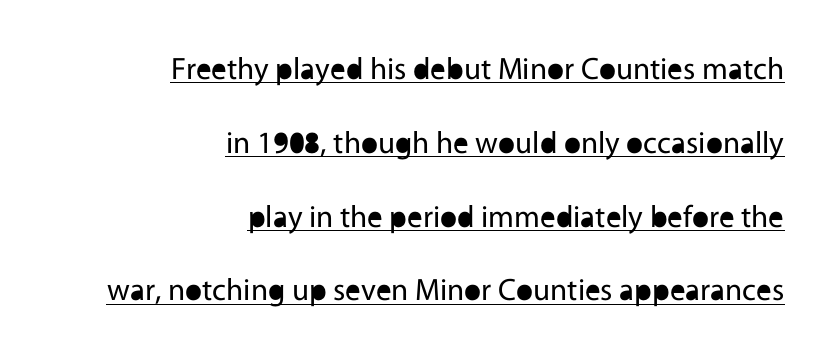
The image shows 31 px regular-weight sans-serif type, upright; set right-aligned, loose line spacing (2.38x), normal letter spacing, underlined; a medium x-height.
